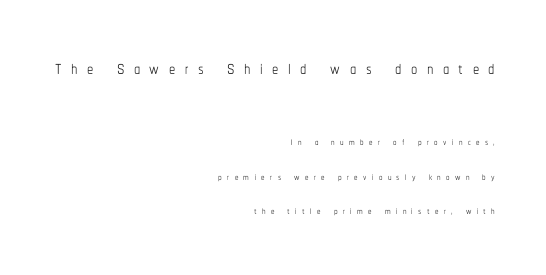
{"italic": "no", "bold": "no", "underline": "no", "align": "right", "line_spacing": "loose", "line_spacing_ratio": 2.45, "letter_spacing": "wide", "letter_spacing_em": 0.38, "larger_block": "first", "size_ratio": 1.79, "glyph_px": 25}
